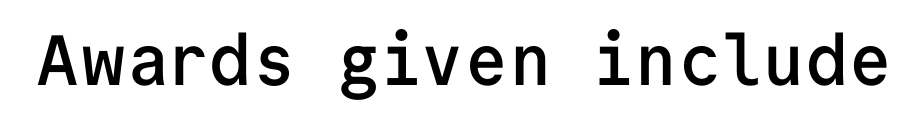
Q: Is the text bold? A: Semi-bold.
Q: Is the text italic (slanted)? A: No, it is upright.
Q: Is the typeface a serif or a sans-serif typeface? A: Sans-serif.
Q: Is the text underlined? A: No.
Q: Is the spacing between letters normal or unusually wide? A: Normal.
Q: Width (condensed, normal, or wide)? A: Normal.
Q: Stroke contrast? A: Low.
Q: x-height? A: Medium.
Q: Monospaced? A: Yes.
